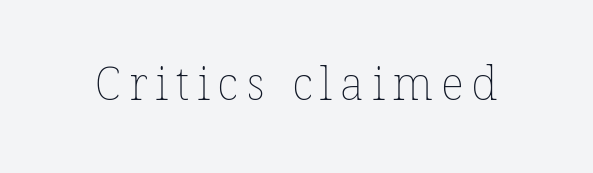
Q: Is the text bold? A: No.
Q: Is the text underlined? A: No.
Q: Width (condensed, normal, or wide)? A: Normal.
Q: Stroke contrast? A: Low.
Q: x-height? A: Medium.
Q: Monospaced? A: No.
